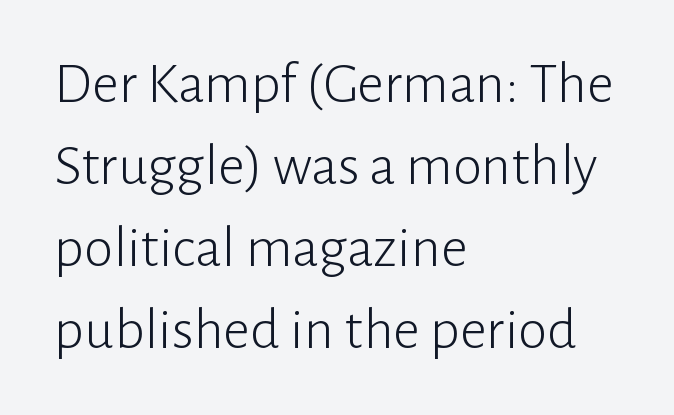
The image shows 59 px light sans-serif type, upright; set left-aligned, normal line spacing (1.39x), normal letter spacing, not underlined; low stroke contrast and a medium x-height.
